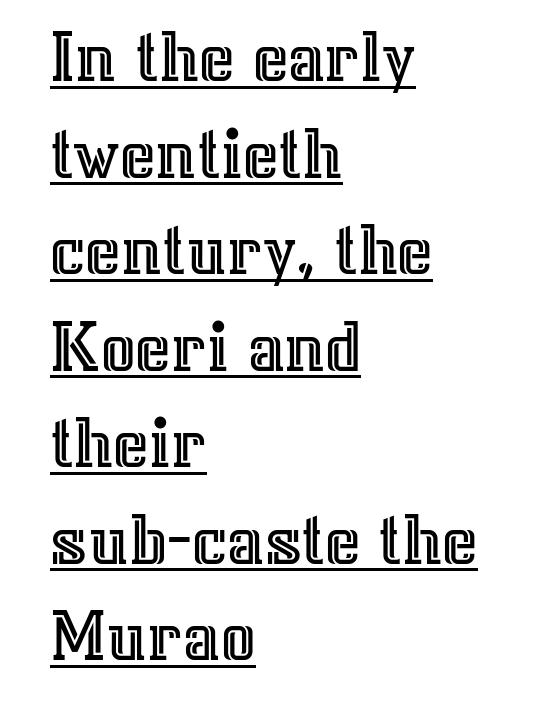
{"italic": "no", "width": "normal", "x_height": "medium", "monospaced": "no", "underline": "yes", "align": "left", "line_spacing": "normal", "line_spacing_ratio": 1.27, "letter_spacing": "normal", "letter_spacing_em": 0.0, "glyph_px": 76}
